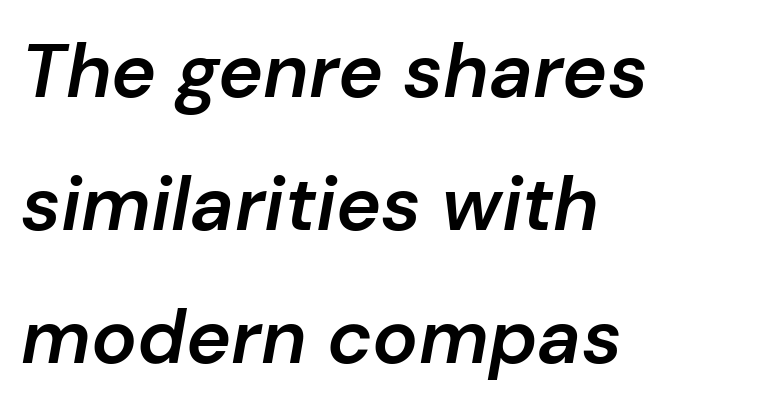
The sample has been set in demibold, a notch under bold. The whole block is typeset with a tilt. Anything drawn beneath the words? Only blank space. Every row of glyphs begins at an identical x-position on the left. Proportional: the letters do not fall into vertical columns.
